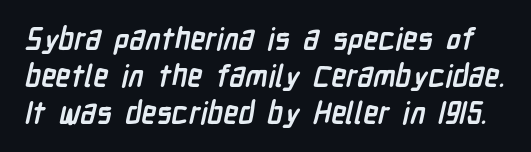
{"serif": "no", "bold": "yes", "weight": "semibold", "width": "condensed", "stroke_contrast": "low", "x_height": "medium", "monospaced": "no", "underline": "no", "line_spacing_ratio": 1.23, "letter_spacing": "normal", "letter_spacing_em": 0.0, "glyph_px": 30}
